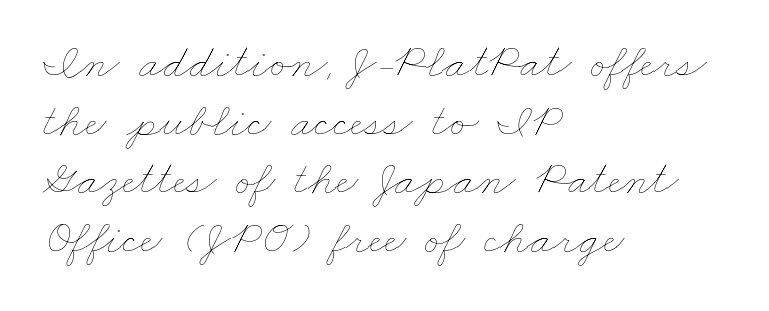
Q: Is the text bold? A: No.
Q: Is the text underlined? A: No.
Q: How is the paragraph aligned? A: Left-aligned.
Q: Is the spacing between letters normal or unusually wide? A: Normal.
Q: Width (condensed, normal, or wide)? A: Wide.
Q: Stroke contrast? A: Low.
Q: x-height? A: Small.
Q: Monospaced? A: No.
